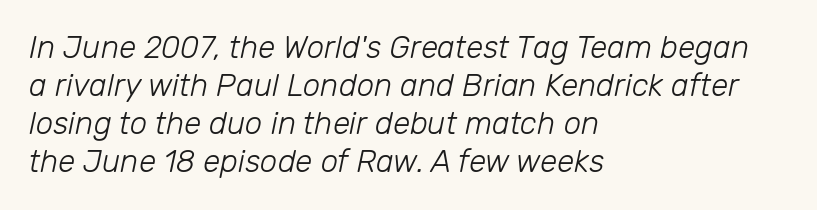
This is not heavy type; no bold has been used. The text carries the slant typical of an italic or oblique font. Do the characters align in a grid? No, the font is proportional. Characters follow at the spacing the type designer built in.
